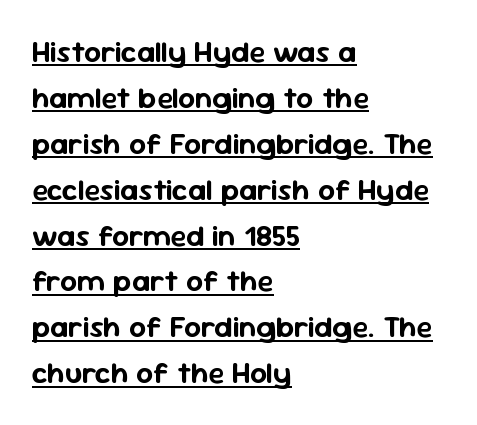
The typesetter chose a ragged-right arrangement here. You could not count columns in this text — the font is proportionally spaced. Notice how descenders clear the ascenders below comfortably — that's standard leading. Honestly, the underline is the first thing you notice here. Is there any slant? The stems are plumb.
